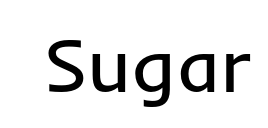
The image shows 76 px regular-weight sans-serif type, upright; set normal letter spacing, not underlined; low stroke contrast and a medium x-height.
